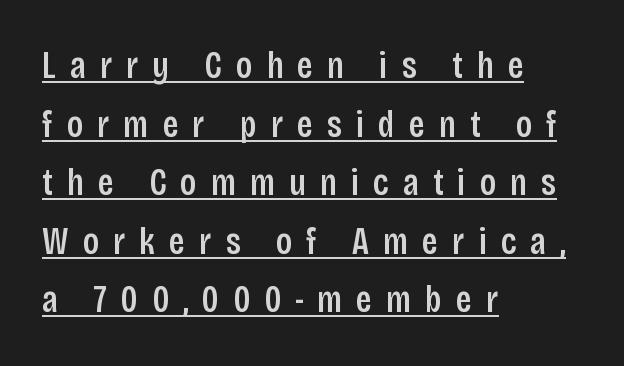
The typesetter has applied underlining to the passage shown. Is there any slant? The stems are plumb. Typographically, this falls in the sans-serif category. The designer left line spacing at the default.
